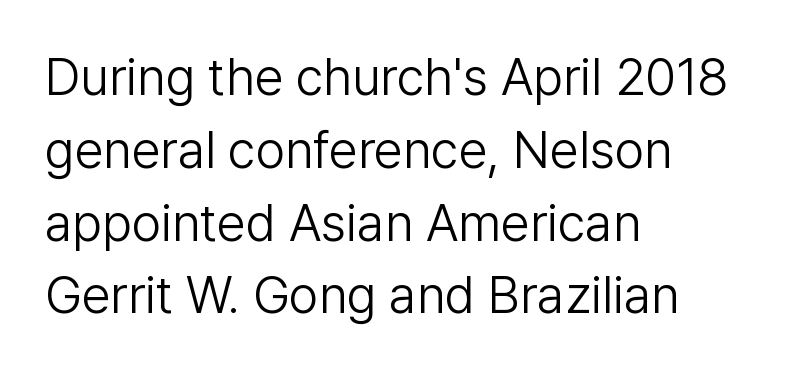
Q: Is the text bold? A: No.
Q: Is the text italic (slanted)? A: No, it is upright.
Q: Is the typeface a serif or a sans-serif typeface? A: Sans-serif.
Q: Is the text underlined? A: No.
Q: How is the paragraph aligned? A: Left-aligned.
Q: Is the spacing between letters normal or unusually wide? A: Normal.
Q: Is the spacing between lines tight, normal or loose? A: Normal.
Q: Width (condensed, normal, or wide)? A: Normal.
Q: Stroke contrast? A: Low.
Q: x-height? A: Medium.
Q: Monospaced? A: No.
